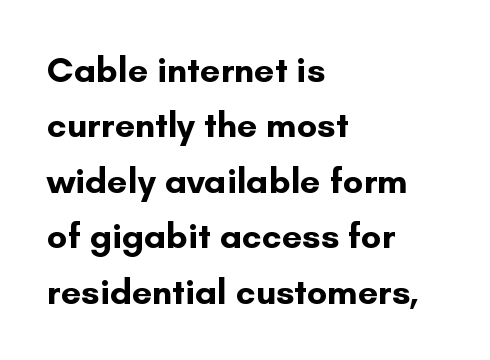
A clean baseline with only descenders dipping below it. Nobody touched the tracking dial on this one. Varying glyph widths throughout — classic text-font behaviour. Weight check: bold — yes, fully. The lettering stays uniformly vertical, giving the passage a roman look.
